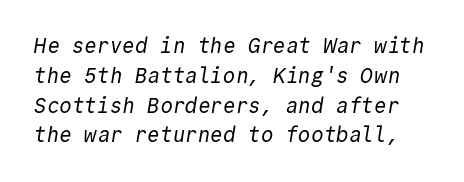
The image shows 21 px text type; set normal line spacing (1.42x), normal letter spacing, not underlined.
